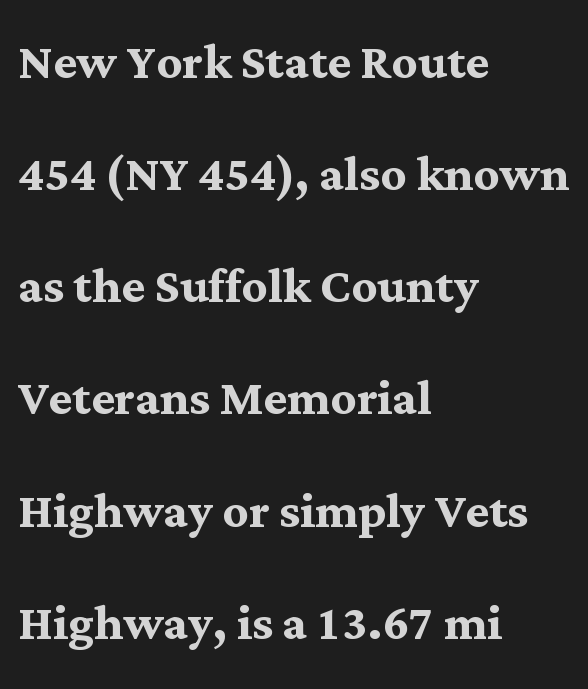
{"serif": "yes", "italic": "no", "bold": "yes", "weight": "semibold", "width": "normal", "stroke_contrast": "medium", "x_height": "medium", "monospaced": "no", "underline": "no", "align": "left", "line_spacing_ratio": 1.78, "letter_spacing": "normal", "letter_spacing_em": 0.0, "glyph_px": 63}
